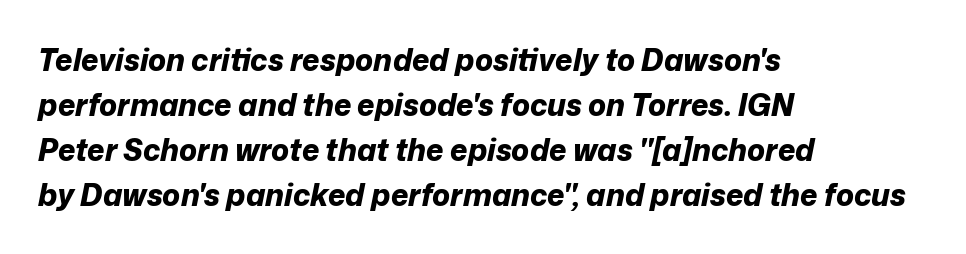
Q: Is the text bold? A: Yes.
Q: Is the text italic (slanted)? A: Yes, it leans right by about 12 degrees.
Q: Is the text underlined? A: No.
Q: How is the paragraph aligned? A: Left-aligned.
Q: Is the spacing between letters normal or unusually wide? A: Normal.
Q: Is the spacing between lines tight, normal or loose? A: Normal.
Q: Width (condensed, normal, or wide)? A: Normal.
Q: Stroke contrast? A: Low.
Q: x-height? A: Medium.
Q: Monospaced? A: No.
